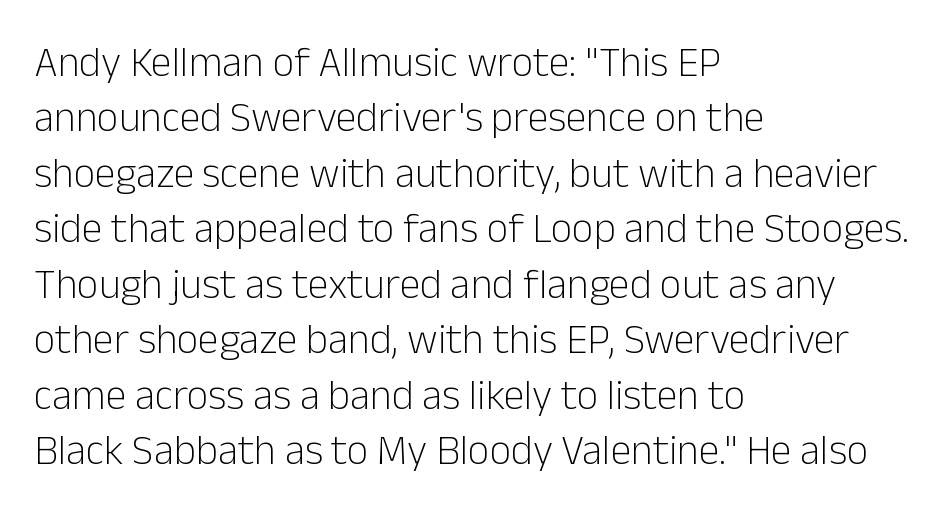
The image shows 42 px light sans-serif type, upright; set left-aligned, normal line spacing (1.32x), normal letter spacing, not underlined; low stroke contrast and a medium x-height.
